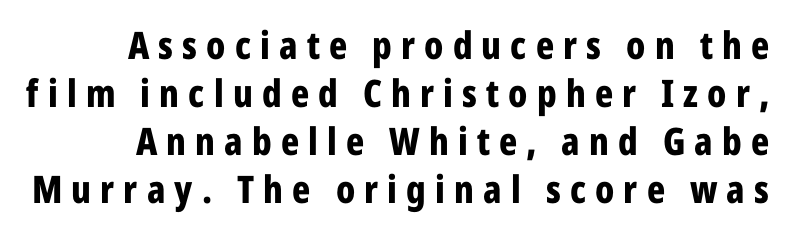
{"serif": "no", "italic": "no", "bold": "yes", "weight": "bold", "width": "condensed", "stroke_contrast": "low", "x_height": "medium", "monospaced": "no", "underline": "no", "line_spacing": "normal", "line_spacing_ratio": 1.26, "letter_spacing": "wide", "letter_spacing_em": 0.24, "glyph_px": 38}
